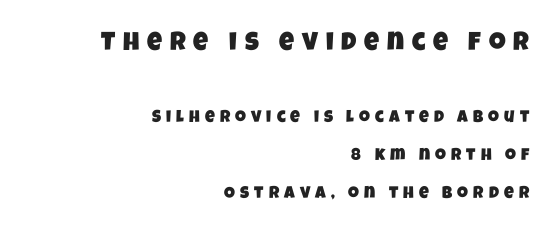
The passage shown stacks its lines with a broad gap. Scale decreases going downward across the two blocks. The gap between lines stays unmarked. The type is letterspaced generously, with wide tracking. The text block is weighted toward the right margin, trailing off unevenly leftward.
